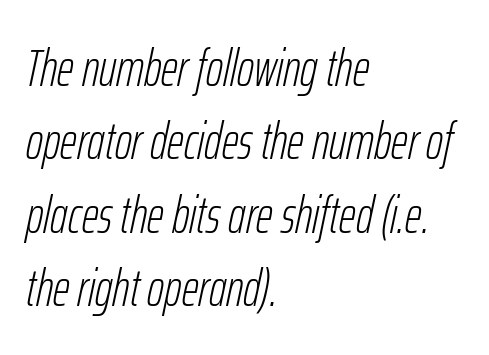
This sample has the flowing, uneven cadence of proportional lettering. Words appear dense and cohesive because spacing is normal. Yep, that's italic — everything's leaning. The characters are drawn with everyday or finer stroke widths.
